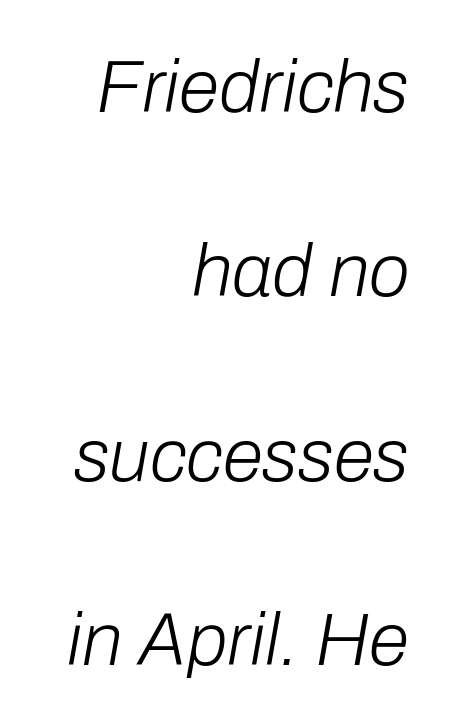
The image shows 74 px light type, italic (leaning right); set right-aligned, loose line spacing (2.49x), normal letter spacing, not underlined; low stroke contrast and a medium x-height.
